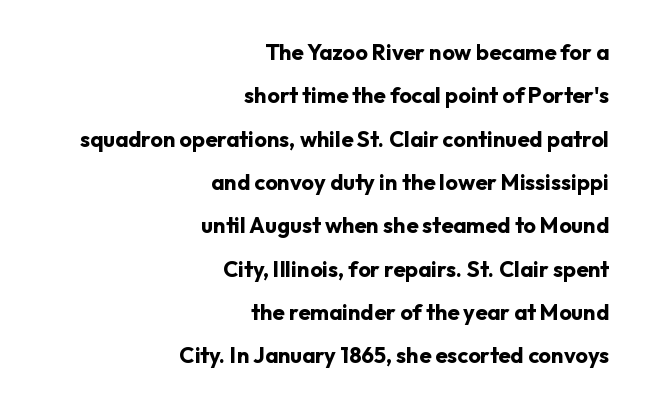
The string is rendered with underlining switched off. Loosely led — the rows are spread out. Caption: bold face, heavy strokes. Characters follow at the spacing the type designer built in. All the whitespace from short lines collects on the left. Characters remain perfectly vertical along every line.
